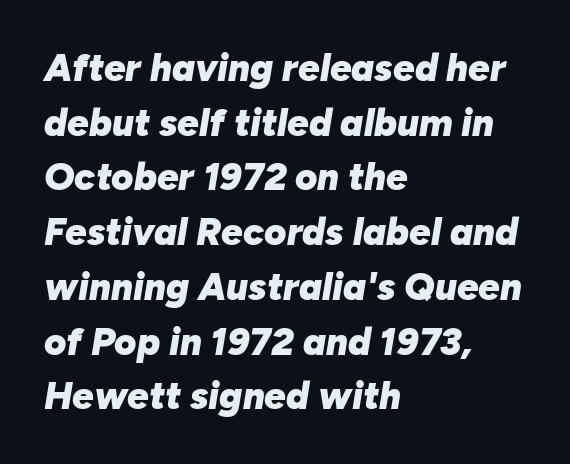
{"italic": "yes", "lean": "right", "slant_degrees": 10, "bold": "yes", "weight": "heavy", "width": "normal", "stroke_contrast": "low", "x_height": "medium", "monospaced": "no", "underline": "no", "align": "left", "line_spacing": "normal", "line_spacing_ratio": 1.44, "letter_spacing": "normal", "letter_spacing_em": 0.0, "glyph_px": 38}
